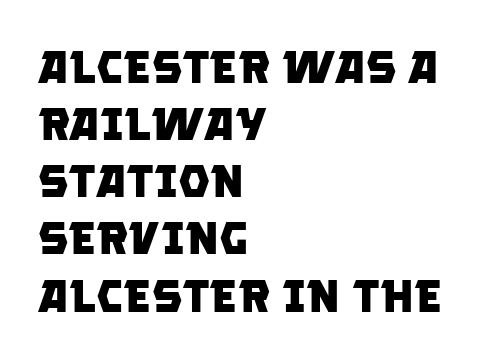
{"serif": "no", "bold": "yes", "weight": "heavy", "width": "normal", "stroke_contrast": "low", "x_height": "large", "monospaced": "no", "underline": "no", "align": "left", "line_spacing": "normal", "line_spacing_ratio": 1.27, "letter_spacing": "normal", "letter_spacing_em": 0.0, "glyph_px": 45}
